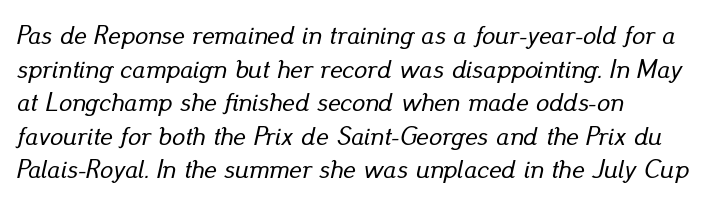
Horizontal alignment here is leftward, the default for most running prose. Beneath every word, the page is bare. The rendering uses a moderate line-height, typical for paragraphs. Standard letterfit; no display-style spreading of the glyphs. Does the lettering tilt? It does — this is italic.
